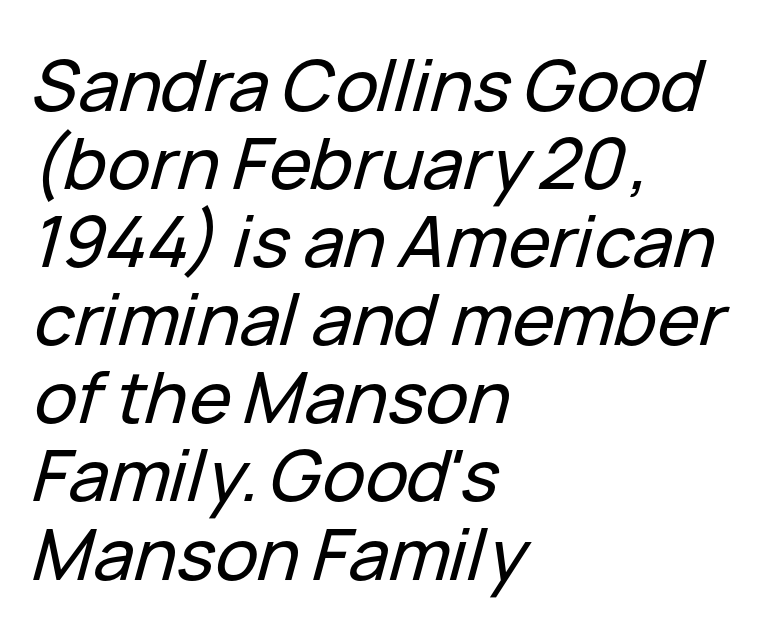
The image shows 71 px text type, italic (leaning right); set left-aligned, tight line spacing (1.1x), normal letter spacing, not underlined; low stroke contrast and a medium x-height.
